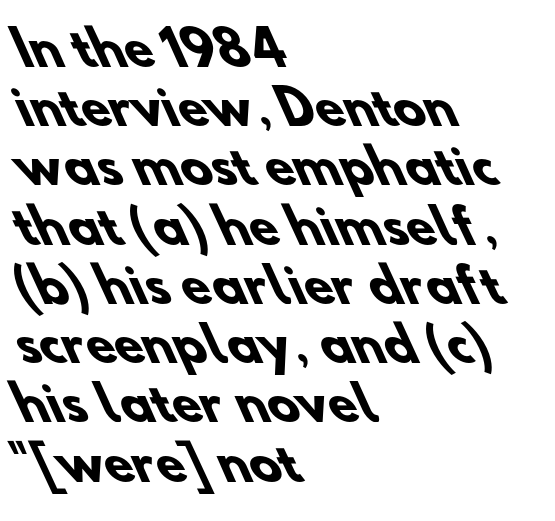
Is the letter spacing exaggerated? No — it looks like the ordinary default. The characters display no serif detailing; their extremities are plain. The rendering uses a bold face; every stroke is thick and dark. The zone under the glyphs is completely vacant. Is this a fixed-width face? No — the glyphs have proportional, varying widths. The designer left line spacing at the default.
